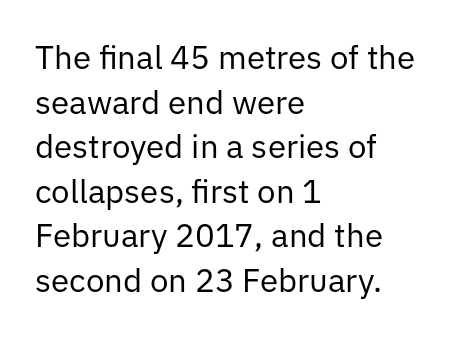
{"serif": "no", "italic": "no", "bold": "no", "weight": "regular", "width": "normal", "stroke_contrast": "low", "x_height": "medium", "monospaced": "no", "underline": "no", "align": "left", "line_spacing": "normal", "line_spacing_ratio": 1.35, "letter_spacing": "normal", "letter_spacing_em": 0.0, "glyph_px": 33}
